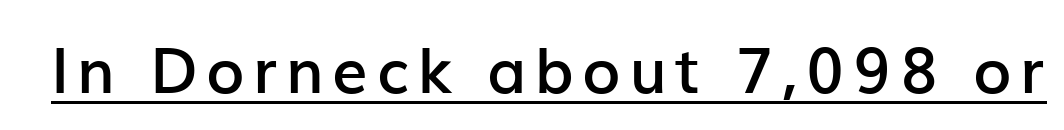
The image shows 63 px semibold sans-serif type, upright; set underlined; low stroke contrast and a medium x-height.
